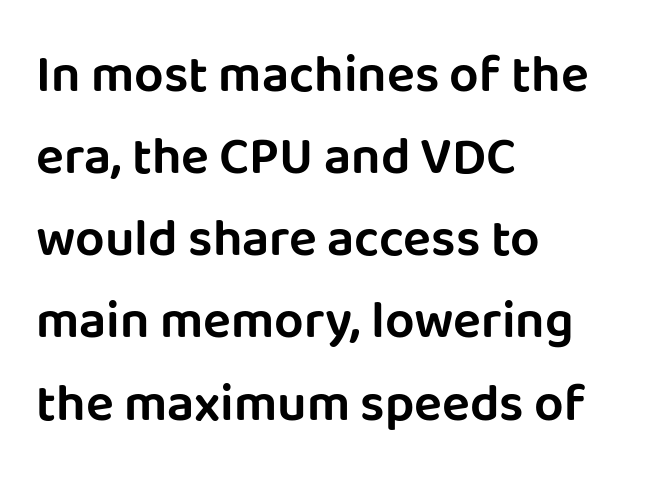
{"serif": "no", "italic": "no", "width": "normal", "stroke_contrast": "low", "x_height": "large", "monospaced": "no", "underline": "no", "align": "left", "line_spacing": "normal", "line_spacing_ratio": 1.58, "letter_spacing": "normal", "letter_spacing_em": 0.0, "glyph_px": 52}
